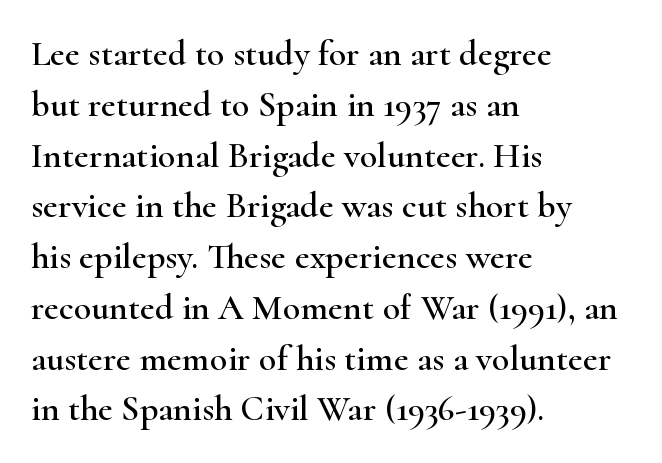
The image shows 36 px wide serif type, upright; set left-aligned, normal line spacing (1.41x), normal letter spacing, not underlined; high stroke contrast and a small x-height.
